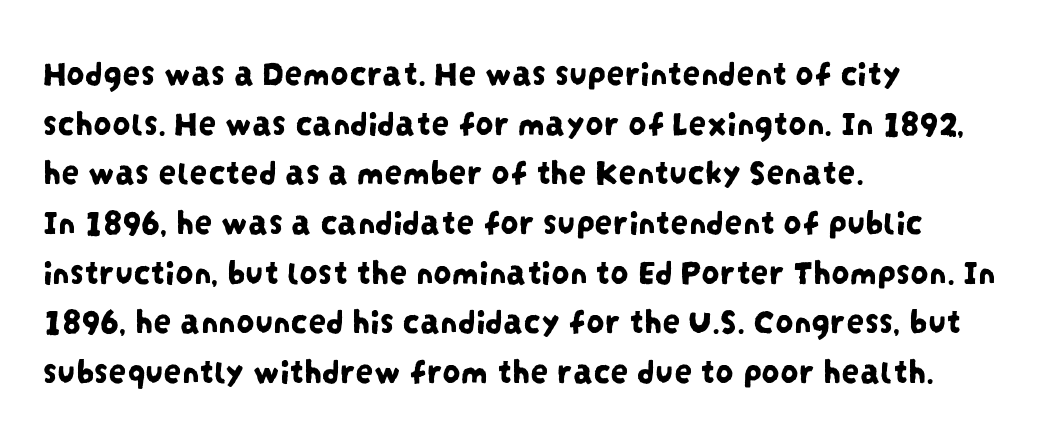
A typesetter would label this face a sans. The string is rendered with underlining switched off. The setting favours the left margin, as ordinary paragraphs usually do. A typesetter would call this proportional, since set widths differ per character.
